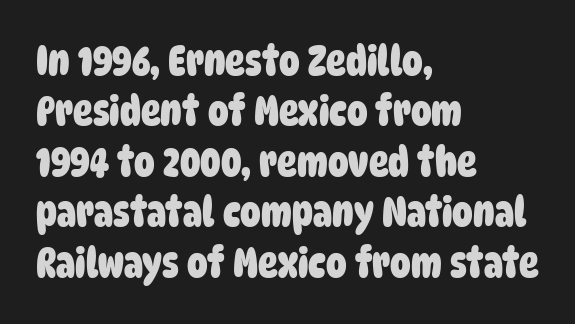
Q: Is the text bold? A: Yes.
Q: Is the typeface a serif or a sans-serif typeface? A: Sans-serif.
Q: Is the text underlined? A: No.
Q: How is the paragraph aligned? A: Left-aligned.
Q: Is the spacing between letters normal or unusually wide? A: Normal.
Q: Width (condensed, normal, or wide)? A: Condensed.
Q: Stroke contrast? A: Low.
Q: x-height? A: Large.
Q: Monospaced? A: No.
